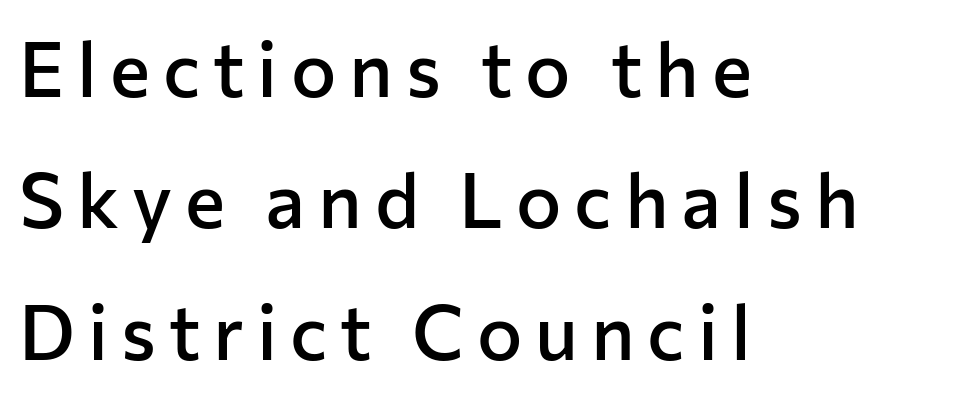
The image shows 76 px semibold sans-serif type, upright; set left-aligned, line spacing 1.73x, not underlined; low stroke contrast and a medium x-height.
